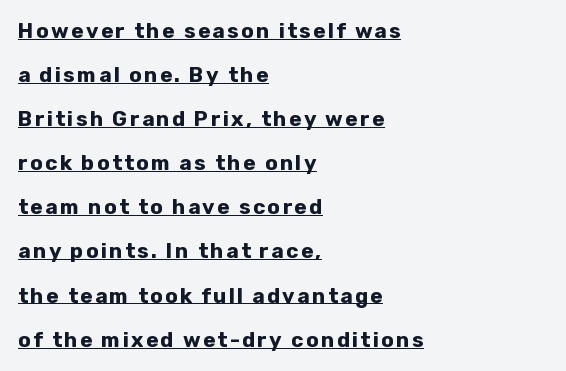
{"italic": "no", "bold": "yes", "underline": "yes", "align": "left", "line_spacing": "loose", "line_spacing_ratio": 2.1, "glyph_px": 21}
